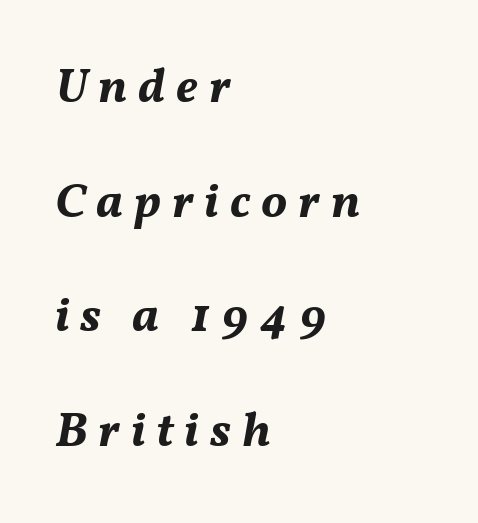
The image shows 49 px bold type, italic (leaning right); set left-aligned, loose line spacing (2.34x), unusually wide letter spacing (+0.22 em), not underlined; medium stroke contrast and a medium x-height.
